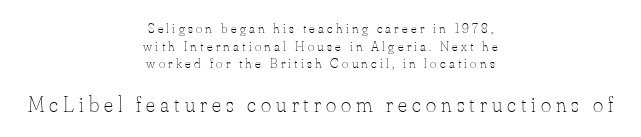
{"italic": "no", "bold": "no", "underline": "no", "align": "center", "line_spacing": "normal", "line_spacing_ratio": 1.26, "letter_spacing": "wide", "letter_spacing_em": 0.23, "larger_block": "second", "size_ratio": 1.57, "glyph_px": 22}
